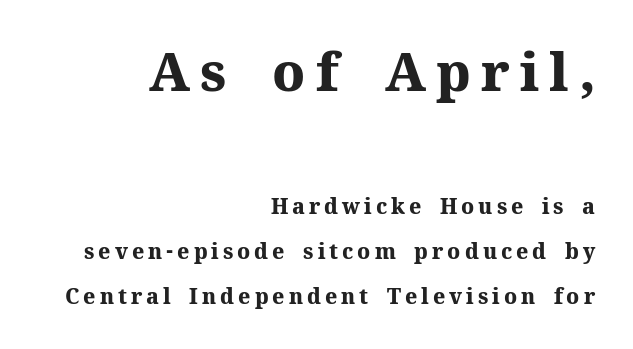
Q: Is the text bold? A: Yes.
Q: Is the text italic (slanted)? A: No, it is upright.
Q: Is the typeface a serif or a sans-serif typeface? A: Serif.
Q: Is the text underlined? A: No.
Q: How is the paragraph aligned? A: Right-aligned.
Q: Is the spacing between lines tight, normal or loose? A: Loose.
Q: Which block of text is set in a larger size, the first (top) or the second (bottom)? A: The first (top) one.
Q: Width (condensed, normal, or wide)? A: Normal.
Q: Stroke contrast? A: Medium.
Q: x-height? A: Medium.
Q: Monospaced? A: No.
